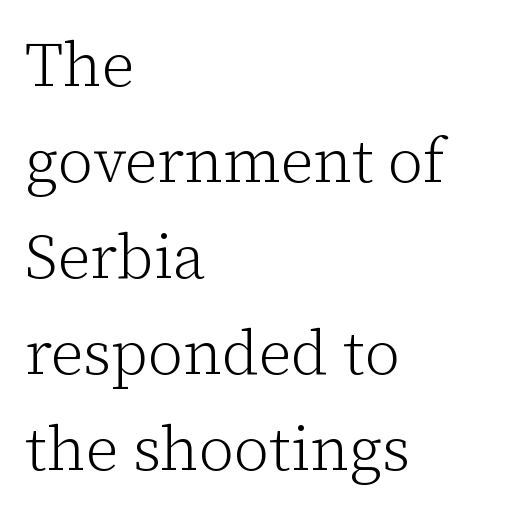
Reading down the column, the eye jumps a familiar distance to each next line. Small tapered or slab feet sit at the stroke ends, so this counts as serif. Underlining? Definitely not there. This reads as an unemphasized weight, regular at the heaviest.
